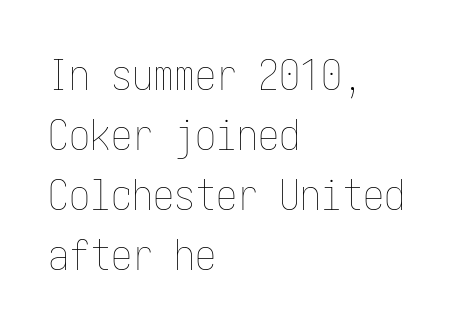
The image shows 42 px thin, condensed type, upright; set left-aligned, normal line spacing (1.43x), normal letter spacing, not underlined; low stroke contrast and a medium x-height.
